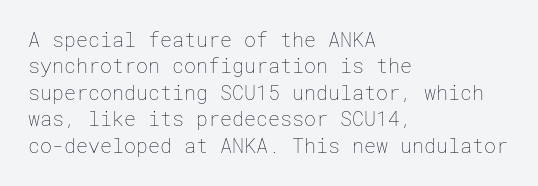
Characters remain perfectly vertical along every line. Rows of type keep a routine distance in the vertical direction. The face looks like a standard text weight, possibly lighter. Letter spacing: default. Each row of text sits above clean, open space.
